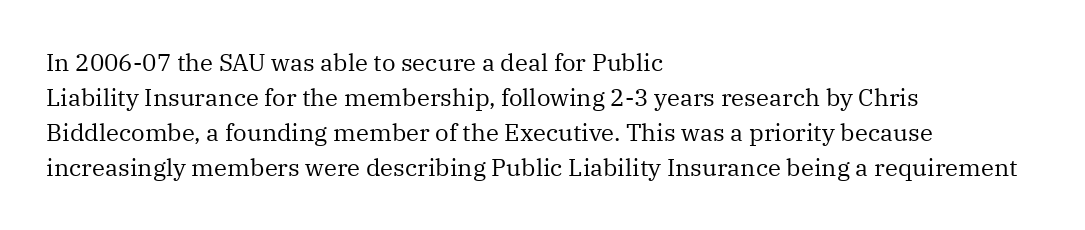
{"italic": "no", "bold": "no", "underline": "no", "align": "left", "line_spacing": "normal", "line_spacing_ratio": 1.46, "letter_spacing": "normal", "letter_spacing_em": 0.0, "glyph_px": 24}
